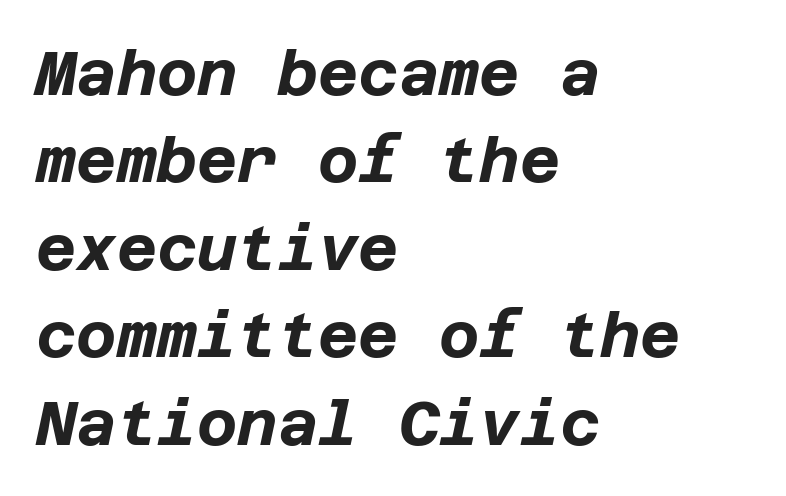
{"italic": "yes", "lean": "right", "slant_degrees": 12, "bold": "yes", "weight": "bold", "width": "normal", "stroke_contrast": "low", "x_height": "large", "underline": "no", "align": "left", "line_spacing": "normal", "line_spacing_ratio": 1.41, "letter_spacing": "normal", "letter_spacing_em": 0.0, "glyph_px": 62}
